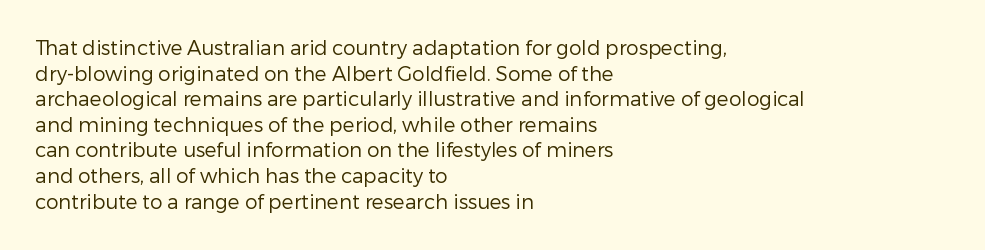
Q: Is the text bold? A: No.
Q: Is the text italic (slanted)? A: No, it is upright.
Q: Is the text underlined? A: No.
Q: How is the paragraph aligned? A: Left-aligned.
Q: Is the spacing between letters normal or unusually wide? A: Normal.
Q: Is the spacing between lines tight, normal or loose? A: Normal.
